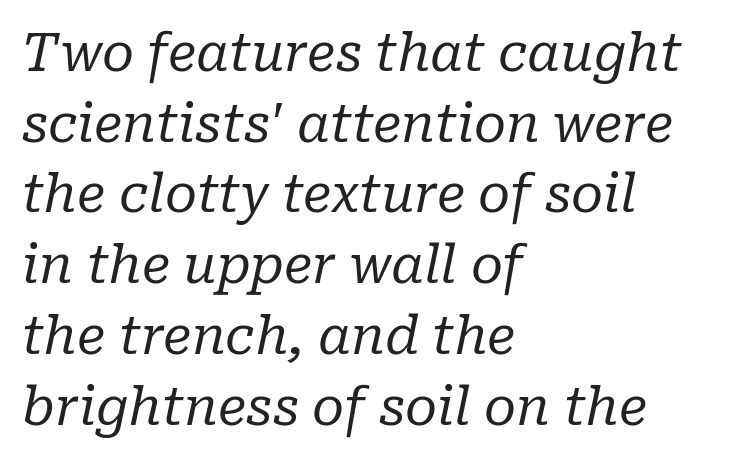
The image shows 52 px regular-weight serif type, italic (leaning right); set left-aligned, normal line spacing (1.36x), normal letter spacing, not underlined; low stroke contrast and a medium x-height.
